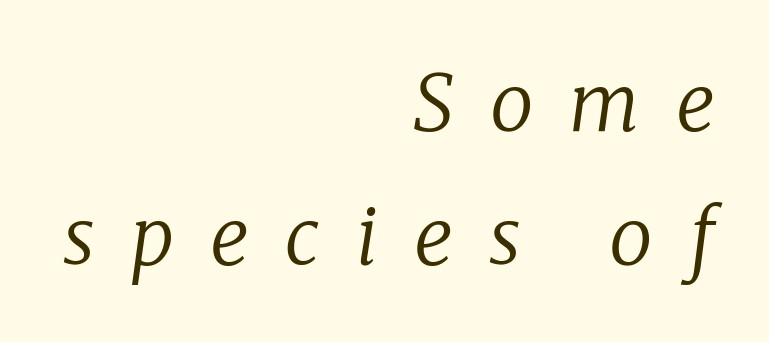
Q: Is the text bold? A: No.
Q: Is the text italic (slanted)? A: Yes, it leans right by about 8 degrees.
Q: Is the typeface a serif or a sans-serif typeface? A: Serif.
Q: Is the text underlined? A: No.
Q: How is the paragraph aligned? A: Right-aligned.
Q: Is the spacing between letters normal or unusually wide? A: Unusually wide.
Q: Width (condensed, normal, or wide)? A: Normal.
Q: Stroke contrast? A: Low.
Q: x-height? A: Medium.
Q: Monospaced? A: No.
